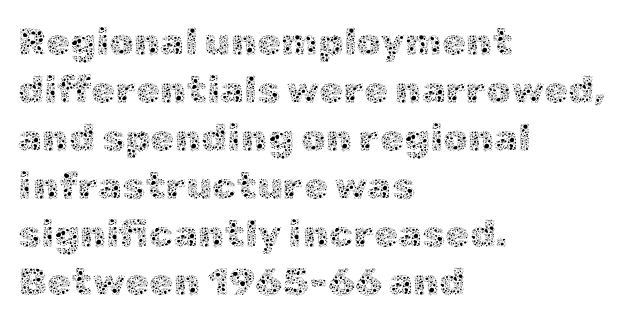
{"italic": "no", "bold": "no", "weight": "thin", "width": "normal", "x_height": "medium", "monospaced": "no", "underline": "no", "align": "left", "line_spacing_ratio": 1.23, "letter_spacing": "normal", "letter_spacing_em": 0.0, "glyph_px": 39}
